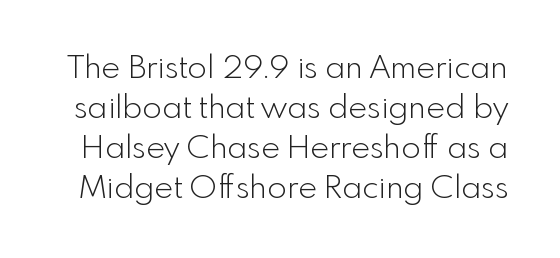
The image shows 32 px light sans-serif type, upright; set normal line spacing (1.25x), normal letter spacing, not underlined; a small x-height.
